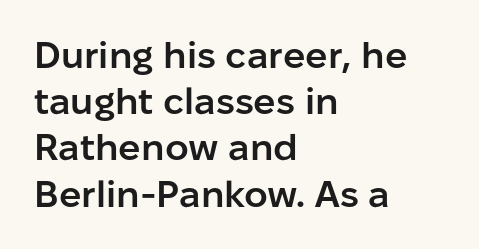
The image shows 37 px semibold sans-serif type, upright; set left-aligned, normal line spacing (1.25x), normal letter spacing, not underlined; low stroke contrast and a medium x-height.
